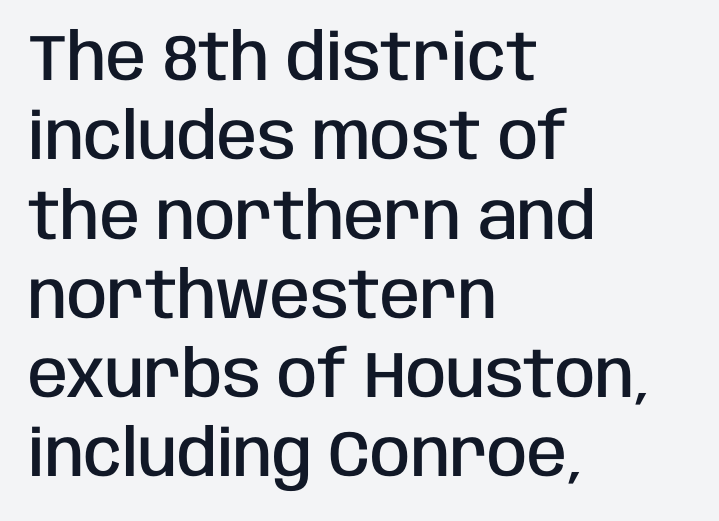
A typesetter would call this proportional, since set widths differ per character. The setting favours the left margin, as ordinary paragraphs usually do. The horizontal fit of the characters is conventional and even. Underline: absent.
